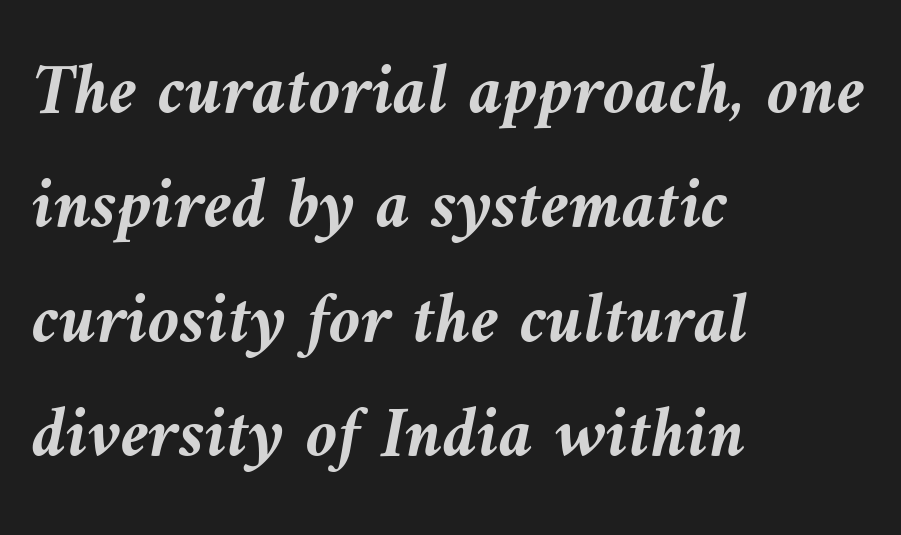
How heavy is the stroke? Heavy — this is a bold. There is no visible air inserted between adjacent glyphs. Underline: absent. Vertical spacing — default. The passage shown leans; its letterforms are oblique. In CSS terms this would be text-align: left.
